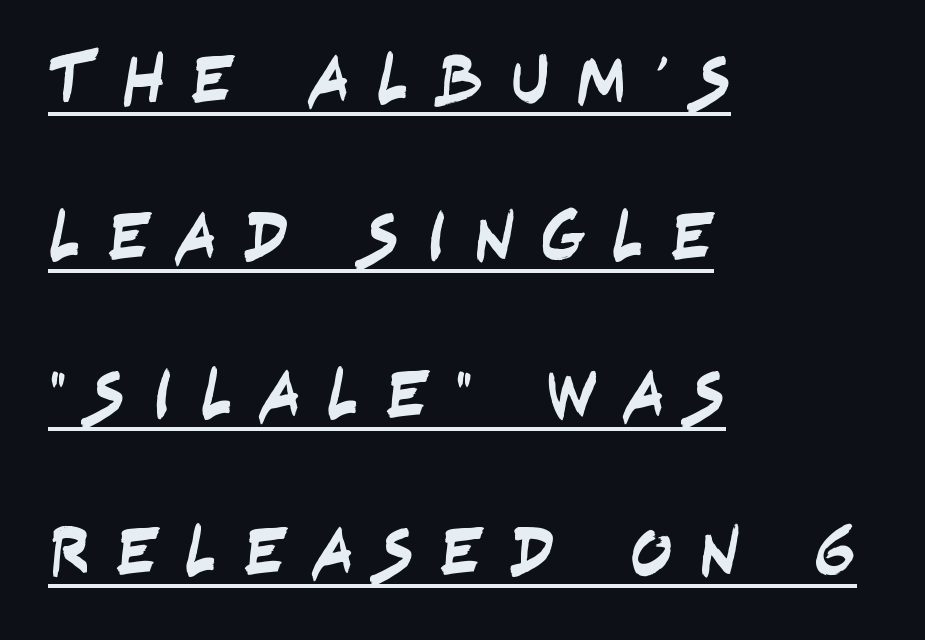
{"serif": "no", "width": "condensed", "stroke_contrast": "low", "x_height": "large", "monospaced": "no", "underline": "yes", "align": "left", "line_spacing": "loose", "line_spacing_ratio": 2.25, "letter_spacing": "wide", "letter_spacing_em": 0.37, "glyph_px": 70}
